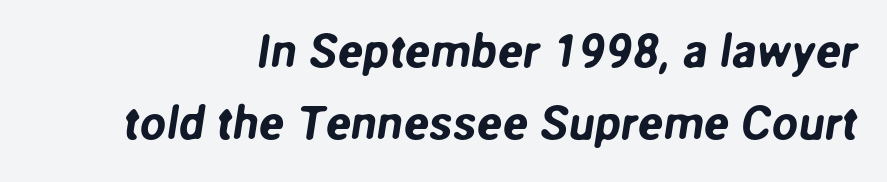
{"serif": "no", "width": "normal", "stroke_contrast": "low", "x_height": "medium", "monospaced": "no", "underline": "no", "align": "right", "line_spacing": "normal", "line_spacing_ratio": 1.53, "letter_spacing": "normal", "letter_spacing_em": 0.0, "glyph_px": 47}
